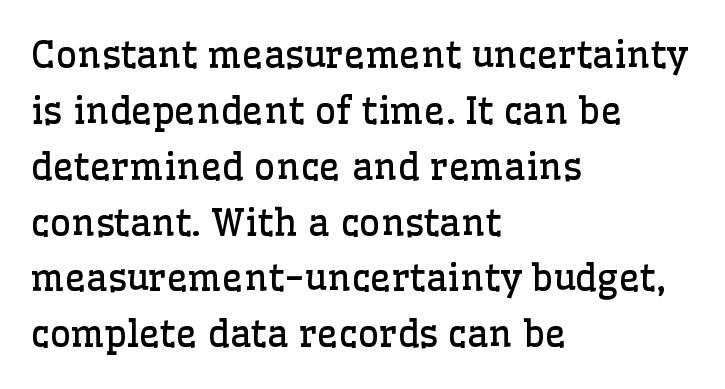
The image shows 37 px regular-weight serif type, upright; set left-aligned, normal line spacing (1.51x), normal letter spacing, not underlined; low stroke contrast and a medium x-height.
